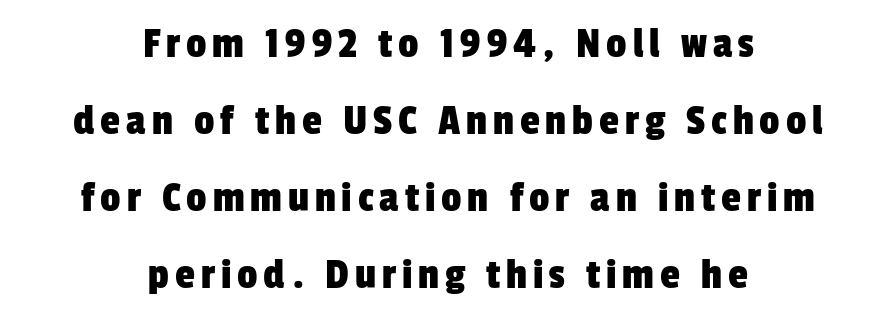
The image shows 45 px condensed sans-serif type; set centered, line spacing 1.71x, not underlined; low stroke contrast and a medium x-height.
